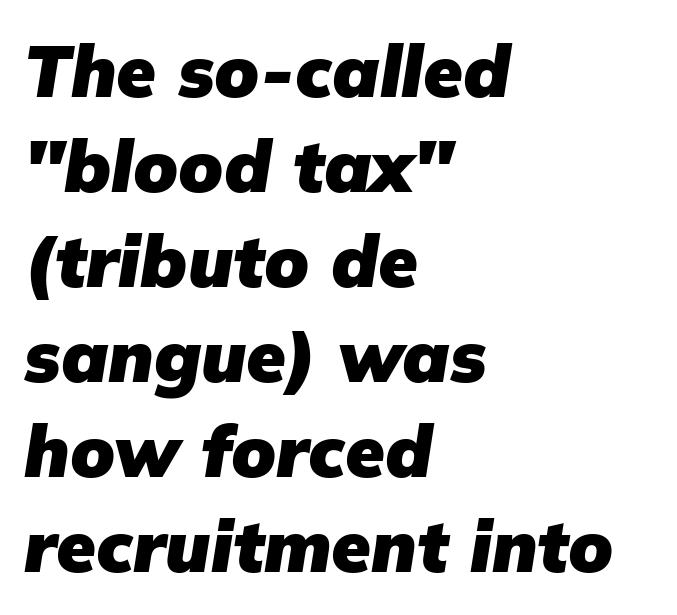
{"italic": "yes", "lean": "right", "slant_degrees": 9, "bold": "yes", "weight": "heavy", "width": "normal", "stroke_contrast": "low", "x_height": "medium", "monospaced": "no", "underline": "no", "align": "left", "line_spacing": "normal", "line_spacing_ratio": 1.32, "letter_spacing": "normal", "letter_spacing_em": 0.0, "glyph_px": 72}
